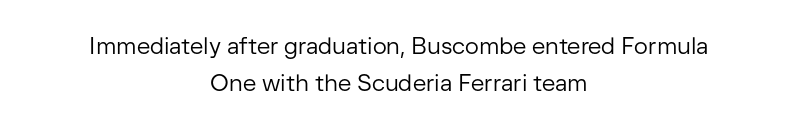
The image shows 23 px text type, upright; set centered, normal line spacing (1.62x), normal letter spacing, not underlined.
